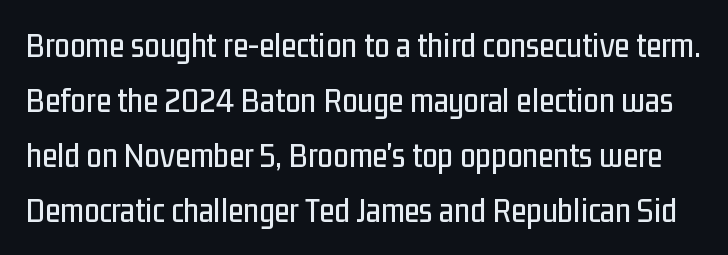
The image shows 35 px condensed sans-serif type, upright; set normal line spacing (1.57x), normal letter spacing, not underlined; low stroke contrast and a medium x-height.
